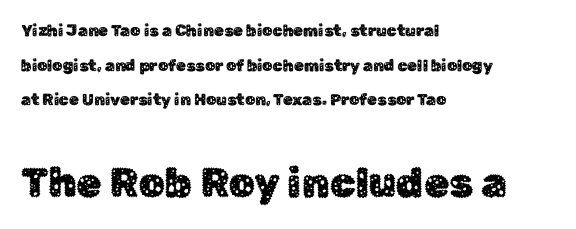
{"serif": "no", "italic": "no", "width": "normal", "stroke_contrast": "low", "x_height": "medium", "monospaced": "no", "underline": "no", "align": "left", "line_spacing": "loose", "line_spacing_ratio": 2.17, "letter_spacing": "normal", "letter_spacing_em": 0.0, "larger_block": "second", "size_ratio": 2.56, "glyph_px": 41}
